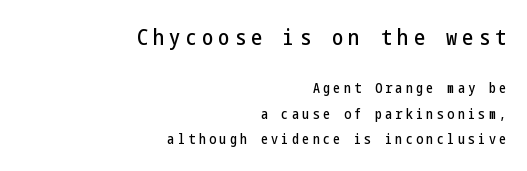
Underline: absent. Every stem runs plumb, perpendicular to the baseline. The typesetter chose a ragged-left arrangement here. Size hierarchy here favors the leading block over the trailing one. Short note: letters widely spaced.
